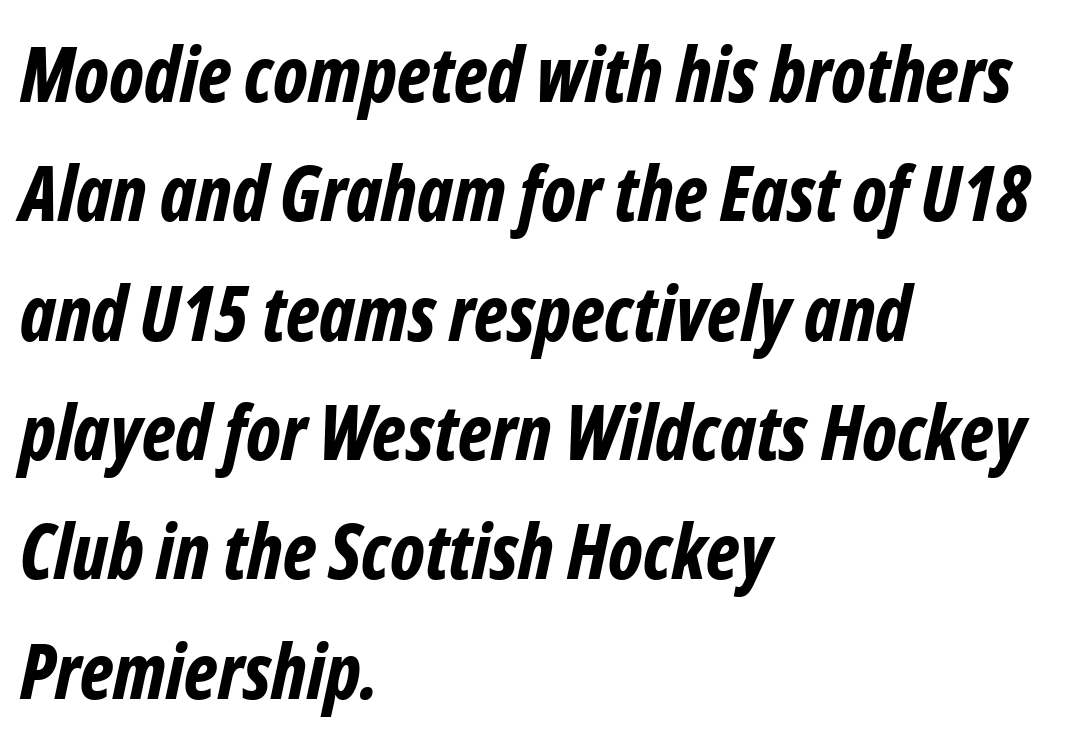
Q: Is the text bold? A: Yes.
Q: Is the text italic (slanted)? A: Yes, it leans right by about 12 degrees.
Q: Is the text underlined? A: No.
Q: How is the paragraph aligned? A: Left-aligned.
Q: Is the spacing between letters normal or unusually wide? A: Normal.
Q: Is the spacing between lines tight, normal or loose? A: Normal.
Q: Width (condensed, normal, or wide)? A: Condensed.
Q: Stroke contrast? A: Low.
Q: x-height? A: Medium.
Q: Monospaced? A: No.
